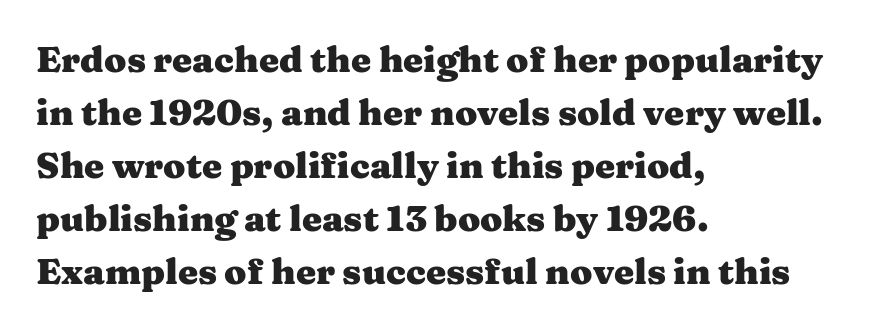
Q: Is the text bold? A: Yes.
Q: Is the text italic (slanted)? A: No, it is upright.
Q: Is the typeface a serif or a sans-serif typeface? A: Serif.
Q: Is the text underlined? A: No.
Q: How is the paragraph aligned? A: Left-aligned.
Q: Is the spacing between letters normal or unusually wide? A: Normal.
Q: Is the spacing between lines tight, normal or loose? A: Normal.
Q: Width (condensed, normal, or wide)? A: Wide.
Q: Stroke contrast? A: Medium.
Q: x-height? A: Medium.
Q: Monospaced? A: No.
